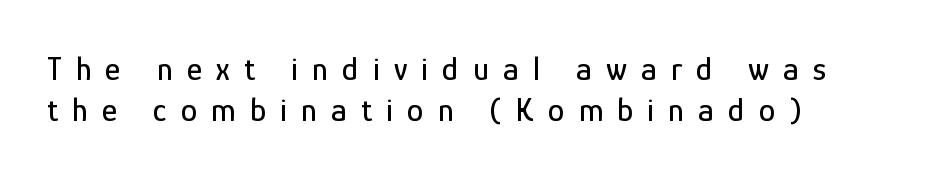
{"serif": "no", "italic": "no", "width": "condensed", "stroke_contrast": "low", "x_height": "medium", "monospaced": "no", "underline": "no", "align": "left", "line_spacing_ratio": 1.24, "letter_spacing": "wide", "letter_spacing_em": 0.43, "glyph_px": 33}
